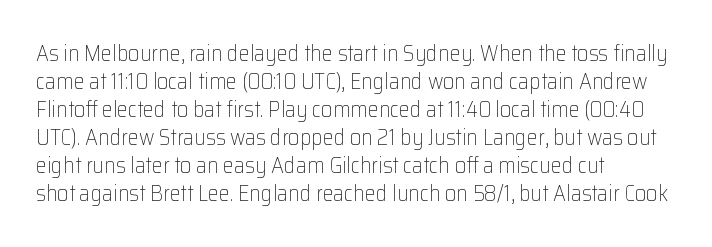
{"italic": "no", "bold": "no", "underline": "no", "align": "left", "line_spacing": "normal", "line_spacing_ratio": 1.27, "letter_spacing": "normal", "letter_spacing_em": 0.0, "glyph_px": 22}
